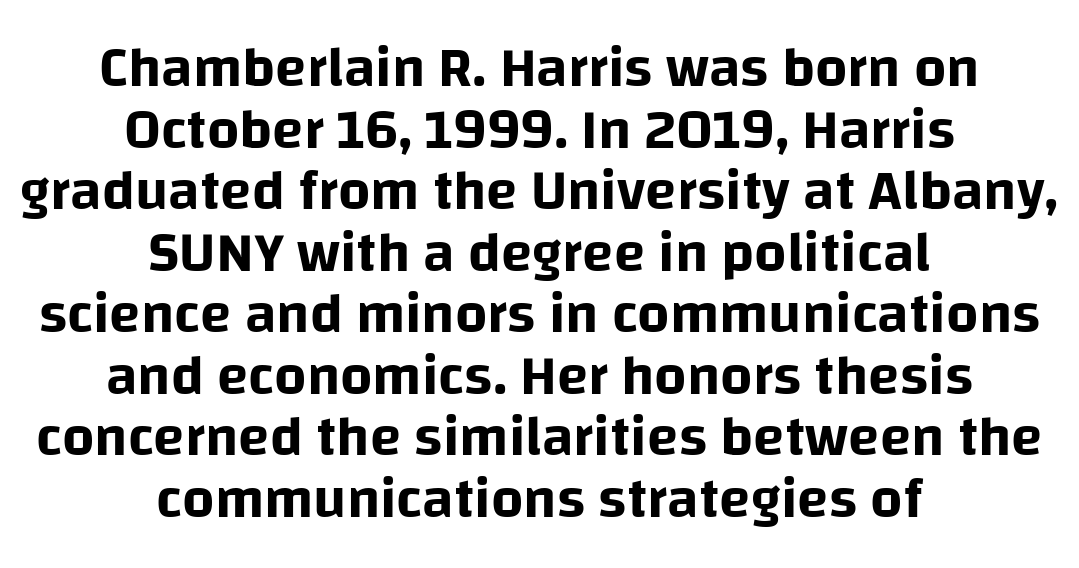
The image shows 57 px sans-serif type, upright; set centered, tight line spacing (1.08x), normal letter spacing, not underlined; low stroke contrast and a large x-height.
